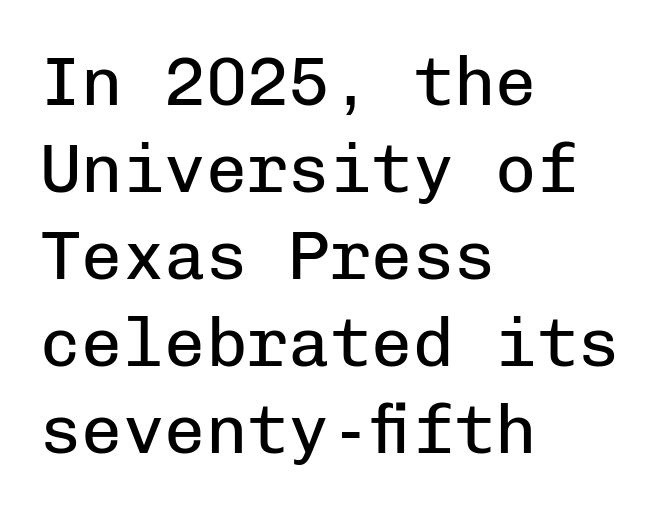
The image shows 69 px regular-weight sans-serif type, upright, monospaced; set left-aligned, normal line spacing (1.26x), normal letter spacing, not underlined; low stroke contrast and a medium x-height.
